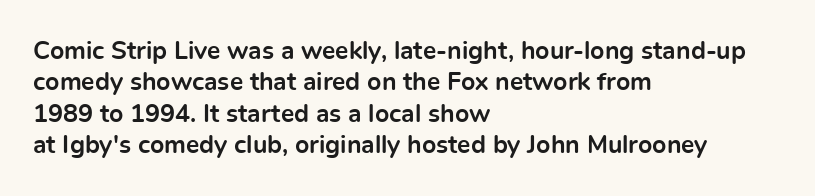
Horizontal alignment here is leftward, the default for most running prose. These lines were composed using upright roman letters. Quick note: underline off. Words appear dense and cohesive because spacing is normal. Honestly, the row spacing looks completely unremarkable. Heft: maximum for text — a bold.
